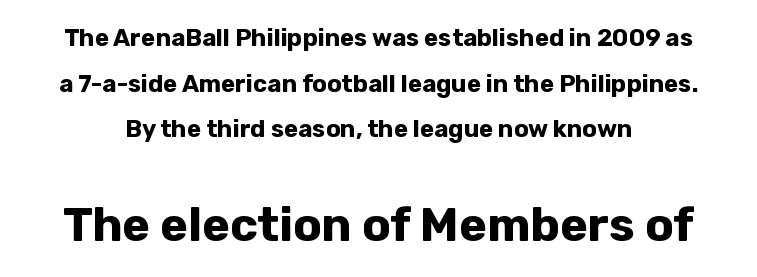
The image shows 47 px bold sans-serif type, upright; set loose line spacing (1.9x), normal letter spacing, not underlined; the second (bottom) block is 1.96x larger; low stroke contrast and a medium x-height.
